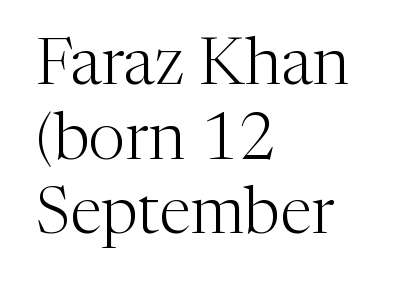
Is the type heavy? It reads as light-to-regular instead. A roman cut, with each character standing at attention. Successive baselines arrive quickly, one right under another. The setting favours the left margin, as ordinary paragraphs usually do. Yep, those are serifs on the letters.
